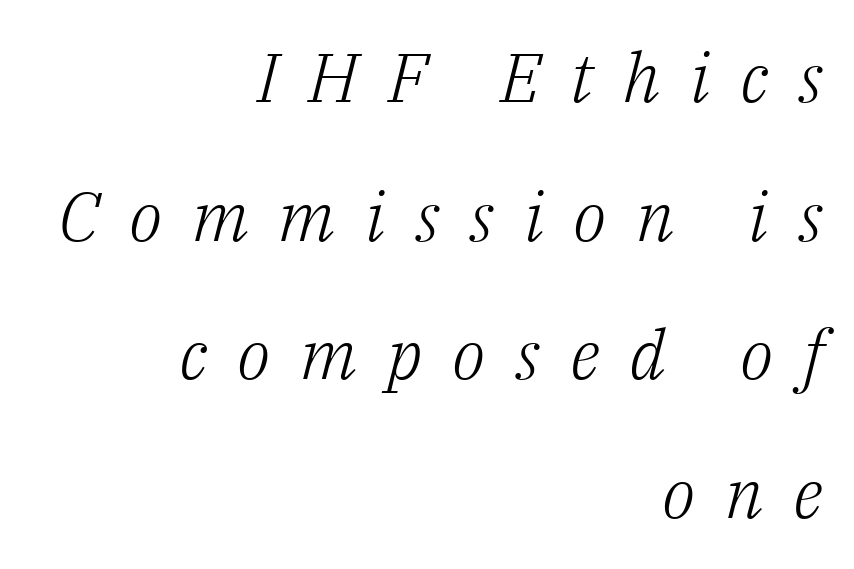
The image shows 69 px light serif type, italic (leaning right); set right-aligned, loose line spacing (2.01x), unusually wide letter spacing (+0.43 em), not underlined; low stroke contrast and a medium x-height.
